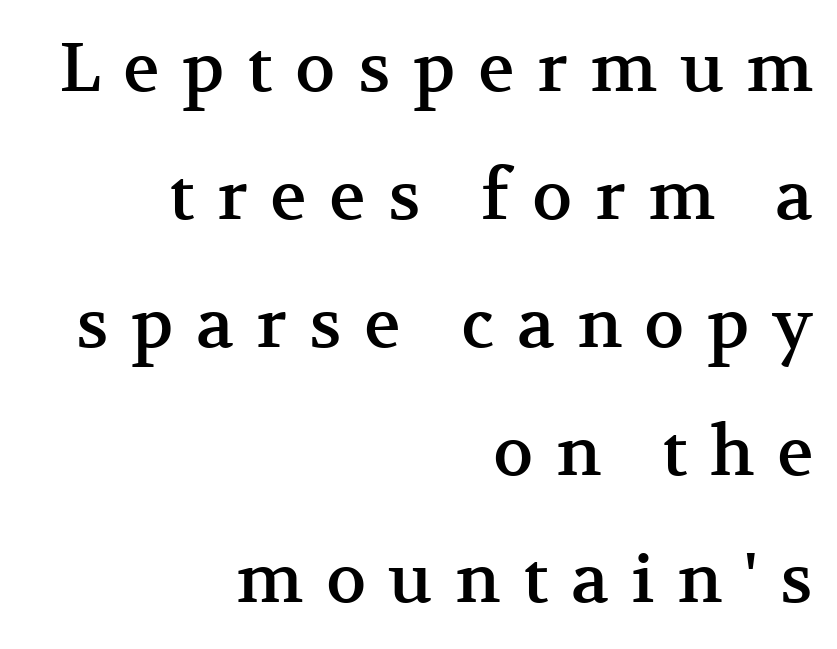
The image shows 68 px serif type, upright; set right-aligned, line spacing 1.88x, unusually wide letter spacing (+0.33 em), not underlined; medium stroke contrast and a medium x-height.
